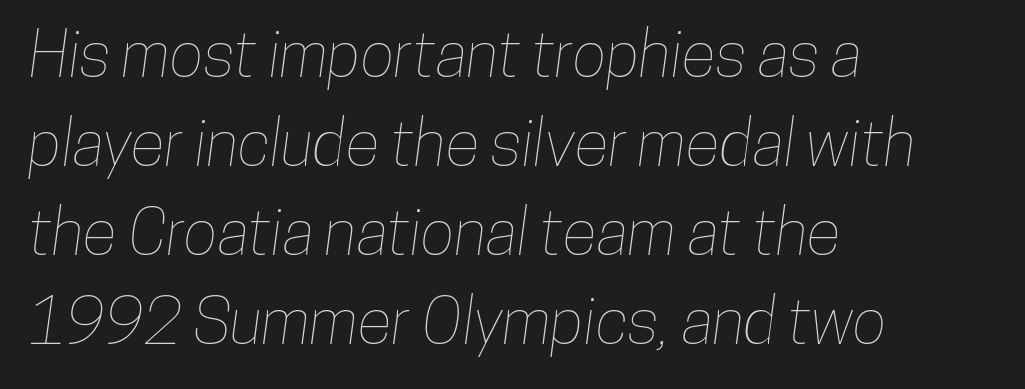
Q: Is the text underlined? A: No.
Q: How is the paragraph aligned? A: Left-aligned.
Q: Is the spacing between letters normal or unusually wide? A: Normal.
Q: Is the spacing between lines tight, normal or loose? A: Normal.
Q: Width (condensed, normal, or wide)? A: Condensed.
Q: Stroke contrast? A: Low.
Q: x-height? A: Medium.
Q: Monospaced? A: No.
